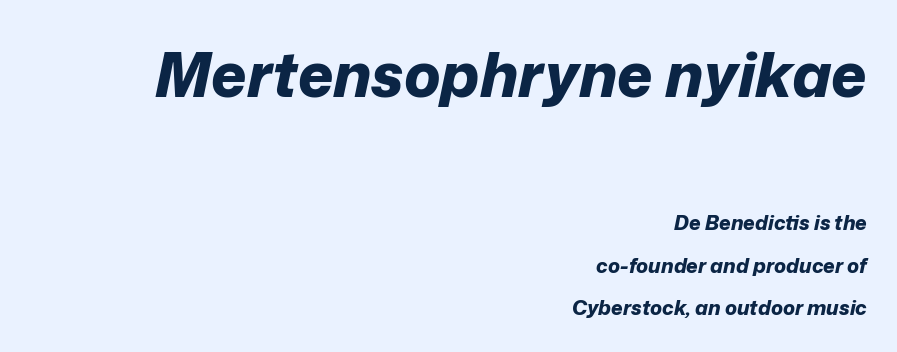
Q: Is the text bold? A: Yes.
Q: Is the text italic (slanted)? A: Yes, it leans right by about 12 degrees.
Q: Is the text underlined? A: No.
Q: How is the paragraph aligned? A: Right-aligned.
Q: Is the spacing between letters normal or unusually wide? A: Normal.
Q: Is the spacing between lines tight, normal or loose? A: Loose.
Q: Which block of text is set in a larger size, the first (top) or the second (bottom)? A: The first (top) one.
Q: Width (condensed, normal, or wide)? A: Normal.
Q: Stroke contrast? A: Low.
Q: x-height? A: Medium.
Q: Monospaced? A: No.
